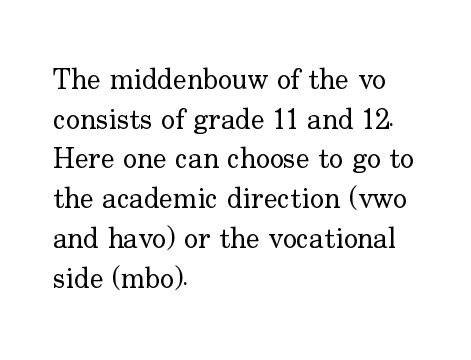
What stands out about the letter spacing? Nothing — it is the standard amount. The paragraph shown leans on its left margin. The face used here is proportionally spaced, like ordinary book or web type. Does the type have serifs? Yes, each stem ends in a small foot. Only glyphs here, with clear space below each row. Unlike italic type, these characters show no tilt at all.
